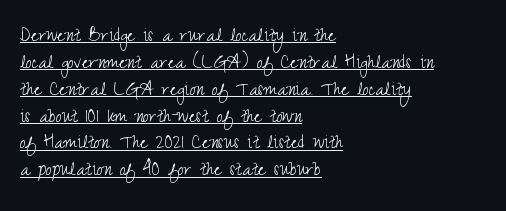
The image shows 22 px text type, upright; set left-aligned, line spacing 1.22x, normal letter spacing, underlined.
